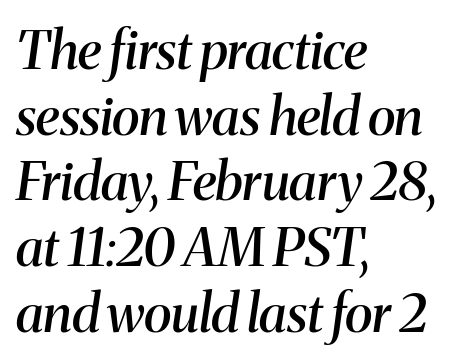
The image shows 53 px semibold serif type, italic (leaning right); set left-aligned, line spacing 1.24x, normal letter spacing, not underlined; medium stroke contrast and a medium x-height.
